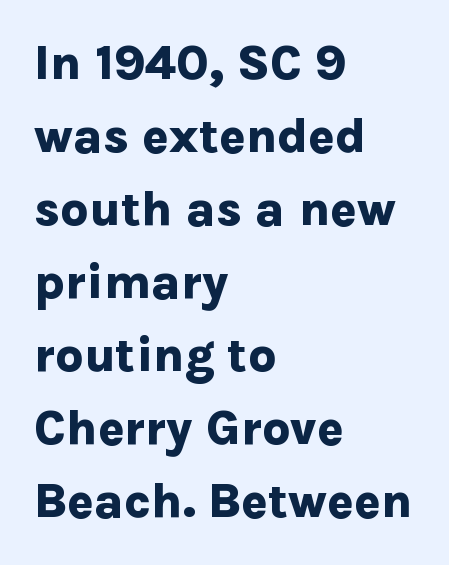
Q: Is the text bold? A: Yes.
Q: Is the text italic (slanted)? A: No, it is upright.
Q: Is the typeface a serif or a sans-serif typeface? A: Sans-serif.
Q: Is the text underlined? A: No.
Q: How is the paragraph aligned? A: Left-aligned.
Q: Is the spacing between letters normal or unusually wide? A: Normal.
Q: Is the spacing between lines tight, normal or loose? A: Normal.
Q: Width (condensed, normal, or wide)? A: Normal.
Q: Stroke contrast? A: Low.
Q: x-height? A: Medium.
Q: Monospaced? A: No.
